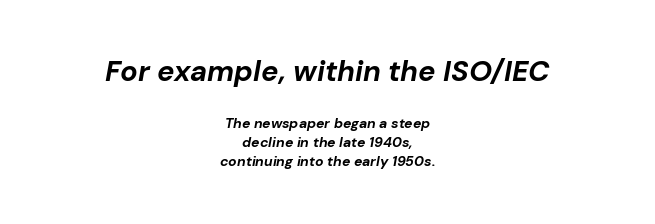
{"italic": "yes", "lean": "right", "slant_degrees": 10, "bold": "yes", "weight": "bold", "width": "normal", "stroke_contrast": "low", "x_height": "medium", "monospaced": "no", "underline": "no", "align": "center", "line_spacing": "normal", "line_spacing_ratio": 1.35, "letter_spacing": "normal", "letter_spacing_em": 0.0, "larger_block": "first", "size_ratio": 2.07, "glyph_px": 29}
